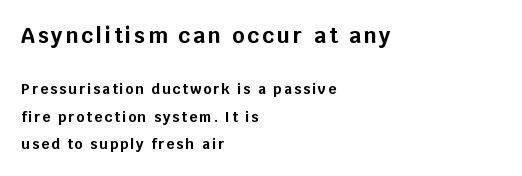
A great deal of white space separates one row of letters from the next. Caption: bold face, heavy strokes. Type without underlining. The specimen reads as upright at a glance. This sample is left-justified, so line endings fall wherever the words run out. Does the bottom block carry the larger type? No, the top block does.
